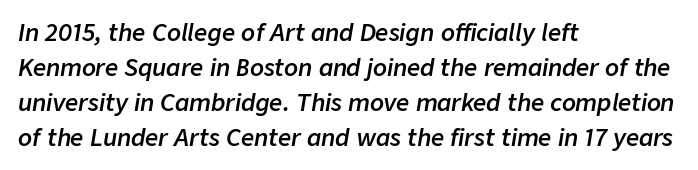
Nobody touched the tracking dial on this one. Does the leading feel generous? No, just average. Horizontal alignment here is leftward, the default for most running prose. In terms of posture, this sample is oblique.
